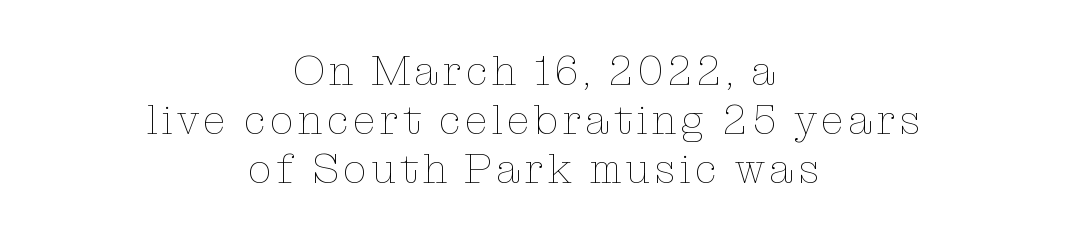
Q: Is the text bold? A: No.
Q: Is the text italic (slanted)? A: No, it is upright.
Q: Is the text underlined? A: No.
Q: How is the paragraph aligned? A: Centered.
Q: Width (condensed, normal, or wide)? A: Normal.
Q: Stroke contrast? A: Low.
Q: x-height? A: Medium.
Q: Monospaced? A: No.
